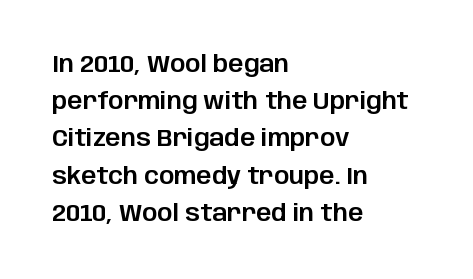
Q: Is the text italic (slanted)? A: No, it is upright.
Q: Is the text underlined? A: No.
Q: How is the paragraph aligned? A: Left-aligned.
Q: Is the spacing between letters normal or unusually wide? A: Normal.
Q: Is the spacing between lines tight, normal or loose? A: Normal.
